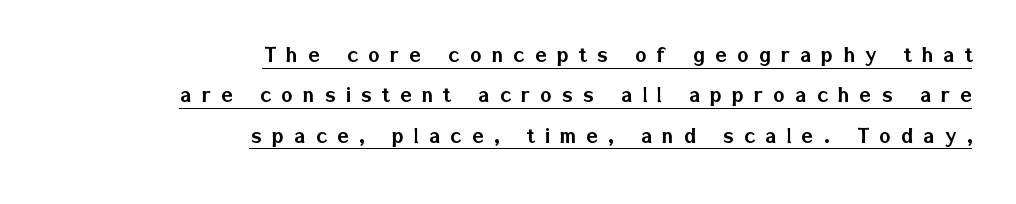
The image shows 24 px text type, upright; set right-aligned, normal line spacing (1.68x), unusually wide letter spacing (+0.43 em), underlined.
